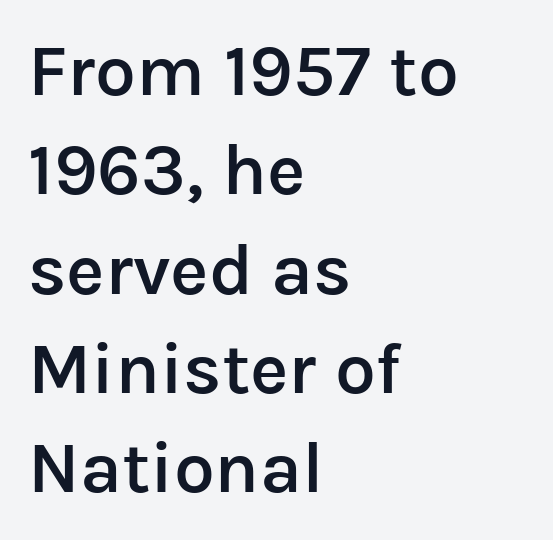
{"serif": "no", "italic": "no", "bold": "semi", "weight": "semibold", "width": "normal", "stroke_contrast": "low", "x_height": "medium", "monospaced": "no", "underline": "no", "align": "left", "line_spacing": "normal", "line_spacing_ratio": 1.36, "letter_spacing": "normal", "letter_spacing_em": 0.0, "glyph_px": 73}
